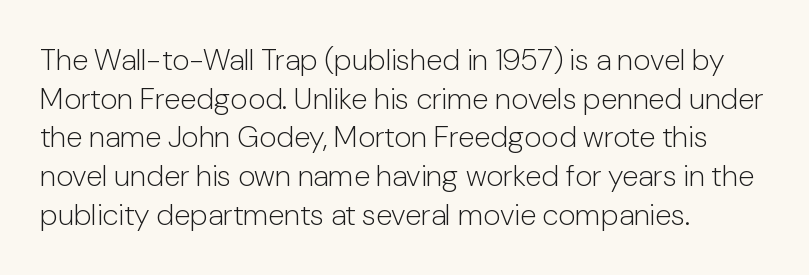
{"serif": "no", "italic": "no", "bold": "no", "weight": "light", "width": "normal", "stroke_contrast": "low", "x_height": "medium", "monospaced": "no", "underline": "no", "align": "left", "line_spacing": "normal", "line_spacing_ratio": 1.29, "letter_spacing": "normal", "letter_spacing_em": 0.0, "glyph_px": 30}
